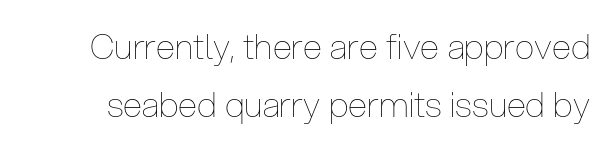
Think of a printed novel: that variable character pitch is what you see here. The glyphs are unaccompanied by any horizontal stroke below them. This sample uses plain, unmodified letter spacing. The letters look calm and open, with moderate or lighter stems. If you measured baseline to baseline, you'd find a middling distance.
